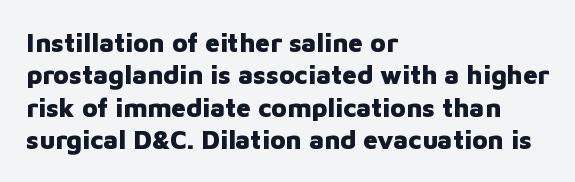
Interline gaps are of average width in this sample. Words float on clear page, feet unadorned. Weight check: bold — yes, fully. These lines were composed using upright roman letters.
